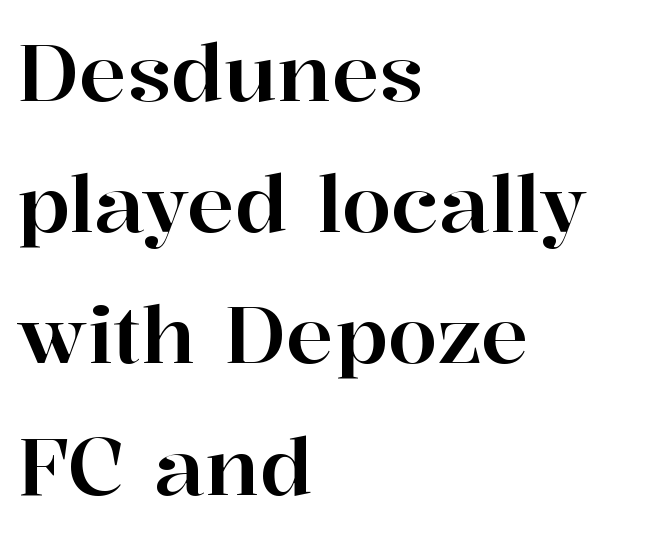
The tracking reads as untouched default to a designer's eye. Each letter keeps its own natural width here, so spacing adapts to shape. Does the lettering tilt? It doesn't — this is upright. The paragraph has a hard left edge and a soft right edge. Leading: standard. Letterform terminals end in serifs throughout the passage.
